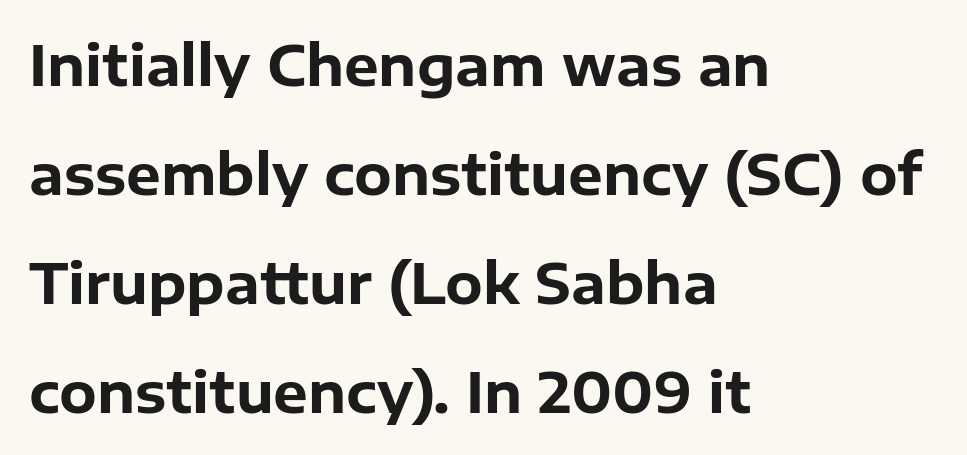
{"serif": "no", "italic": "no", "bold": "yes", "weight": "bold", "width": "normal", "stroke_contrast": "low", "x_height": "medium", "monospaced": "no", "underline": "no", "align": "left", "line_spacing": "loose", "line_spacing_ratio": 1.98, "letter_spacing": "normal", "letter_spacing_em": 0.0, "glyph_px": 55}
